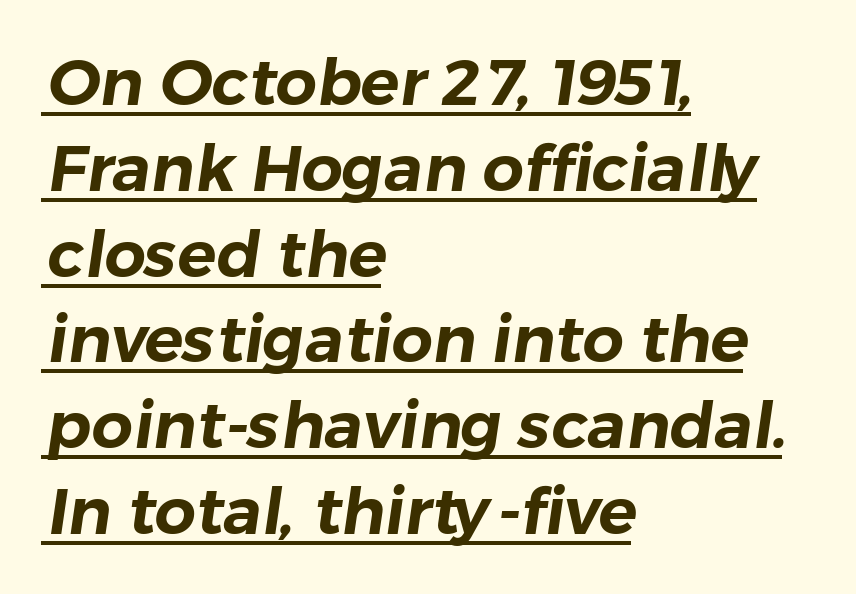
Q: Is the typeface a serif or a sans-serif typeface? A: Sans-serif.
Q: Is the text underlined? A: Yes.
Q: How is the paragraph aligned? A: Left-aligned.
Q: Is the spacing between letters normal or unusually wide? A: Normal.
Q: Is the spacing between lines tight, normal or loose? A: Normal.
Q: Width (condensed, normal, or wide)? A: Normal.
Q: Stroke contrast? A: Low.
Q: x-height? A: Medium.
Q: Monospaced? A: No.
